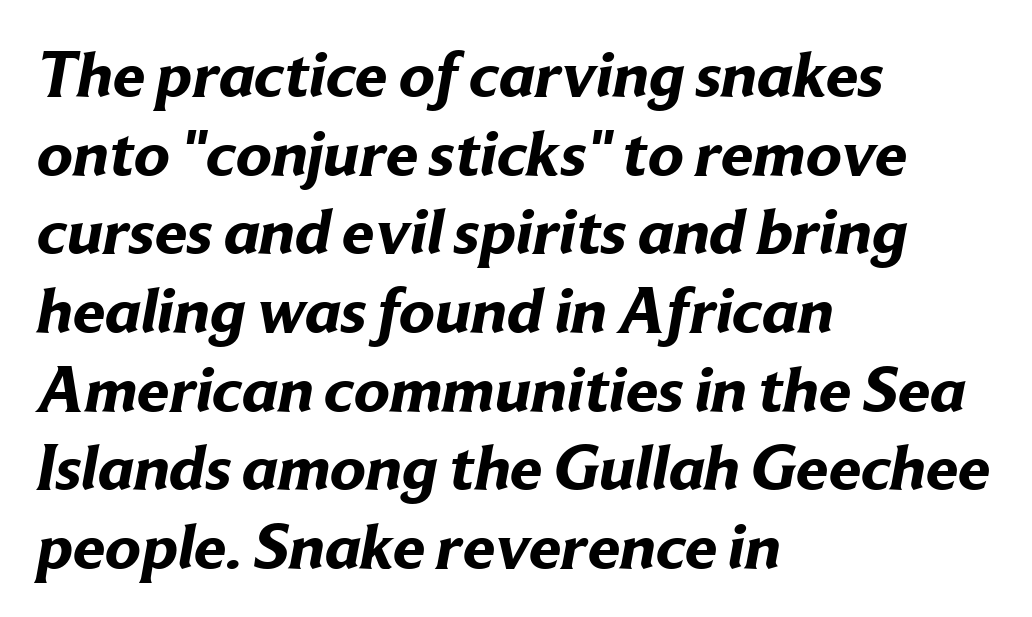
Q: Is the text bold? A: Yes.
Q: Is the typeface a serif or a sans-serif typeface? A: Sans-serif.
Q: Is the text underlined? A: No.
Q: How is the paragraph aligned? A: Left-aligned.
Q: Is the spacing between letters normal or unusually wide? A: Normal.
Q: Width (condensed, normal, or wide)? A: Normal.
Q: Stroke contrast? A: Low.
Q: x-height? A: Medium.
Q: Monospaced? A: No.
